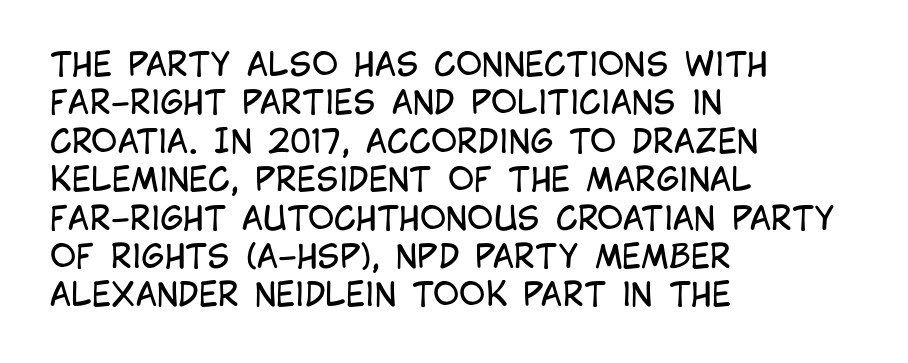
Q: Is the text bold? A: No.
Q: Is the text italic (slanted)? A: No, it is upright.
Q: Is the typeface a serif or a sans-serif typeface? A: Sans-serif.
Q: Is the text underlined? A: No.
Q: How is the paragraph aligned? A: Left-aligned.
Q: Is the spacing between letters normal or unusually wide? A: Normal.
Q: Width (condensed, normal, or wide)? A: Condensed.
Q: Stroke contrast? A: Low.
Q: x-height? A: Large.
Q: Monospaced? A: No.
